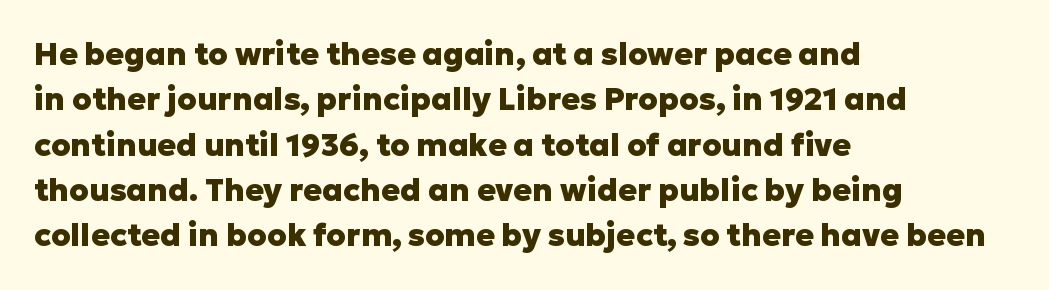
A typesetter would call this proportional, since set widths differ per character. Unlike a traditional serif, this face leaves its strokes unadorned. Look at the tracking — it's just the regular setting, nothing added. Underlining? Definitely not there.
